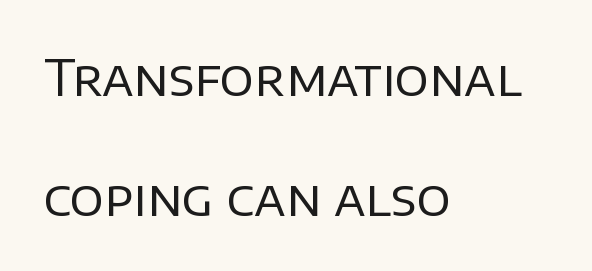
Q: Is the text bold? A: No.
Q: Is the text italic (slanted)? A: No, it is upright.
Q: Is the typeface a serif or a sans-serif typeface? A: Sans-serif.
Q: Is the text underlined? A: No.
Q: How is the paragraph aligned? A: Left-aligned.
Q: Is the spacing between letters normal or unusually wide? A: Normal.
Q: Is the spacing between lines tight, normal or loose? A: Loose.
Q: Width (condensed, normal, or wide)? A: Normal.
Q: Stroke contrast? A: Low.
Q: x-height? A: Large.
Q: Monospaced? A: No.
